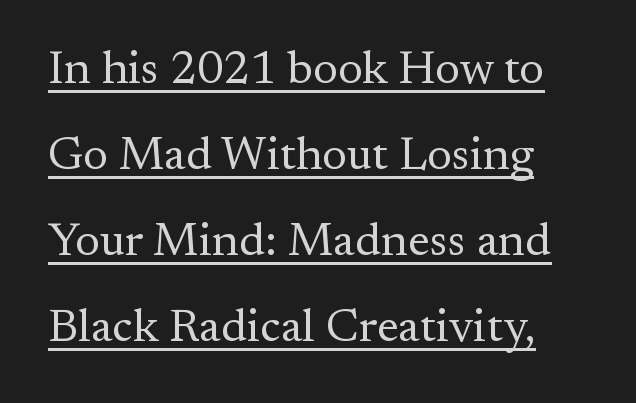
Does the type have serifs? Yes, each stem ends in a small foot. Alignment: flush left. The horizontal fit of the characters is conventional and even. On a weight scale, this lands at 450 or below. Think of a printed novel: that variable character pitch is what you see here.
